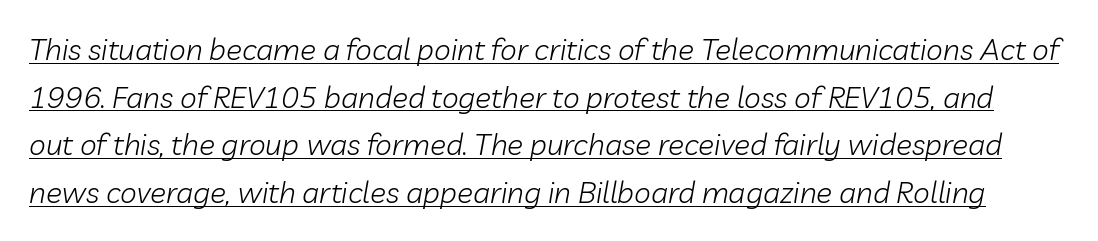
Q: Is the text bold? A: No.
Q: Is the text italic (slanted)? A: Yes, it leans right by about 10 degrees.
Q: Is the text underlined? A: Yes.
Q: Is the spacing between letters normal or unusually wide? A: Normal.
Q: Is the spacing between lines tight, normal or loose? A: Normal.
Q: Width (condensed, normal, or wide)? A: Normal.
Q: Stroke contrast? A: Low.
Q: x-height? A: Medium.
Q: Monospaced? A: No.
